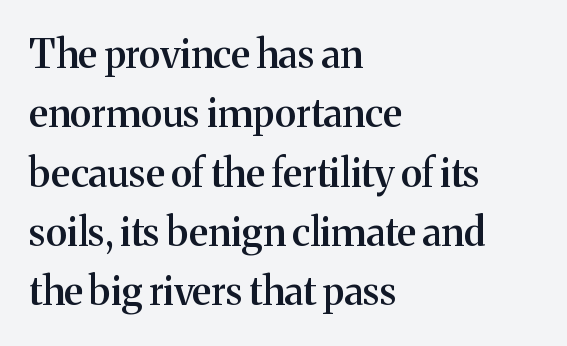
The image shows 39 px semibold serif type, upright; set left-aligned, normal line spacing (1.52x), normal letter spacing, not underlined; medium stroke contrast and a medium x-height.
